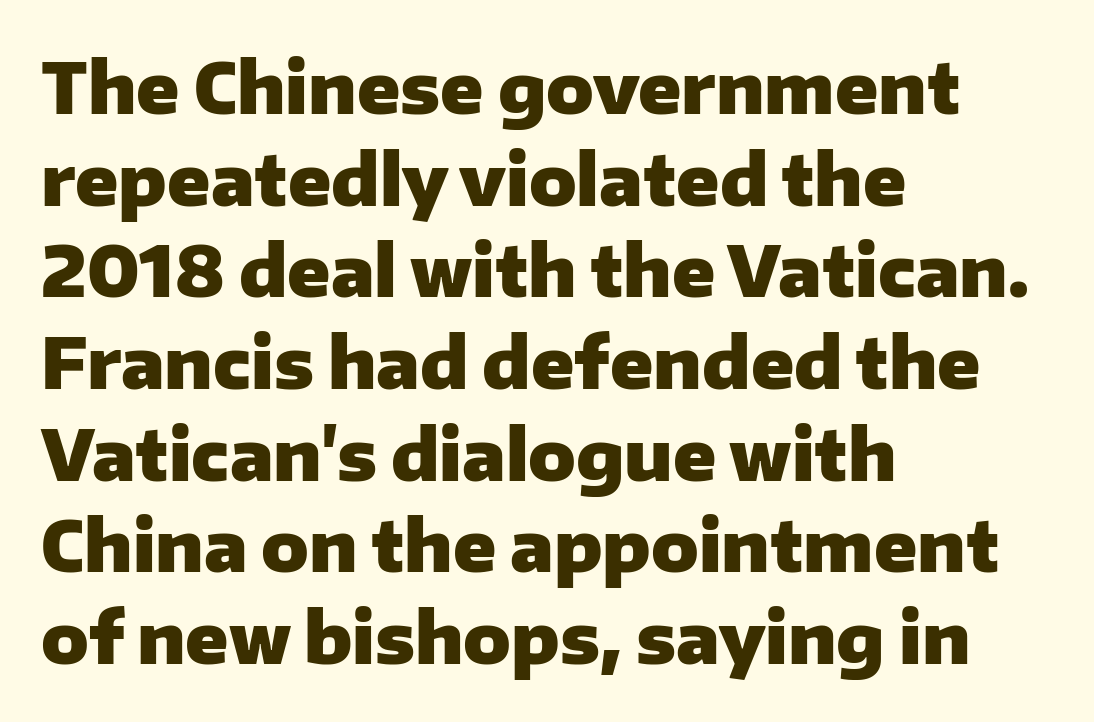
Q: Is the text bold? A: Yes.
Q: Is the text italic (slanted)? A: No, it is upright.
Q: Is the typeface a serif or a sans-serif typeface? A: Sans-serif.
Q: Is the text underlined? A: No.
Q: How is the paragraph aligned? A: Left-aligned.
Q: Is the spacing between letters normal or unusually wide? A: Normal.
Q: Is the spacing between lines tight, normal or loose? A: Normal.
Q: Width (condensed, normal, or wide)? A: Normal.
Q: Stroke contrast? A: Low.
Q: x-height? A: Medium.
Q: Monospaced? A: No.
